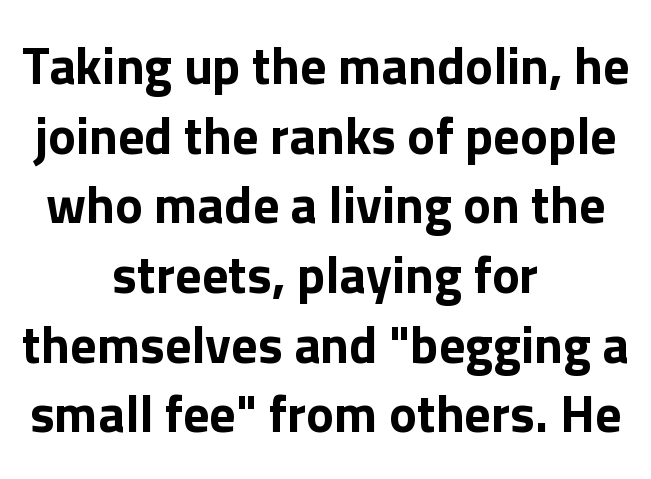
{"serif": "no", "italic": "no", "width": "normal", "stroke_contrast": "low", "x_height": "medium", "monospaced": "no", "underline": "no", "align": "center", "line_spacing": "normal", "line_spacing_ratio": 1.34, "letter_spacing": "normal", "letter_spacing_em": 0.0, "glyph_px": 52}
